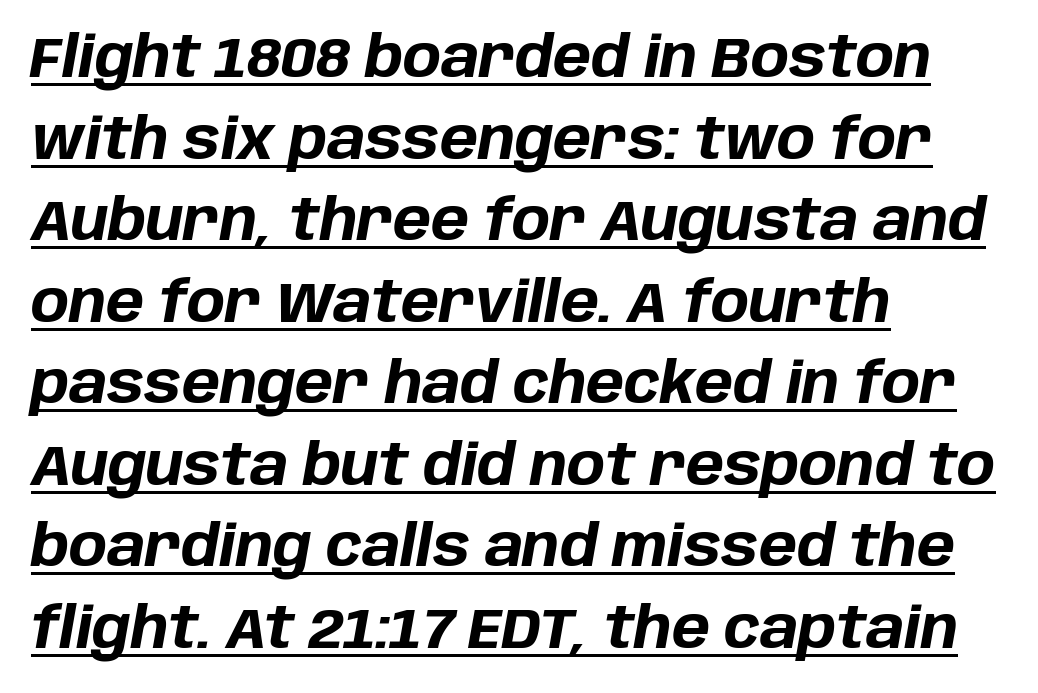
Q: Is the text bold? A: Yes.
Q: Is the text italic (slanted)? A: Yes, it leans right by about 10 degrees.
Q: Is the text underlined? A: Yes.
Q: How is the paragraph aligned? A: Left-aligned.
Q: Is the spacing between letters normal or unusually wide? A: Normal.
Q: Is the spacing between lines tight, normal or loose? A: Normal.
Q: Width (condensed, normal, or wide)? A: Normal.
Q: Stroke contrast? A: Low.
Q: x-height? A: Large.
Q: Monospaced? A: No.
